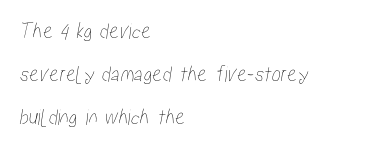
Casual observation: everything's shoved over to the left. Check the space under the baseline: it is left empty. Look at the tracking — it's just the regular setting, nothing added.
